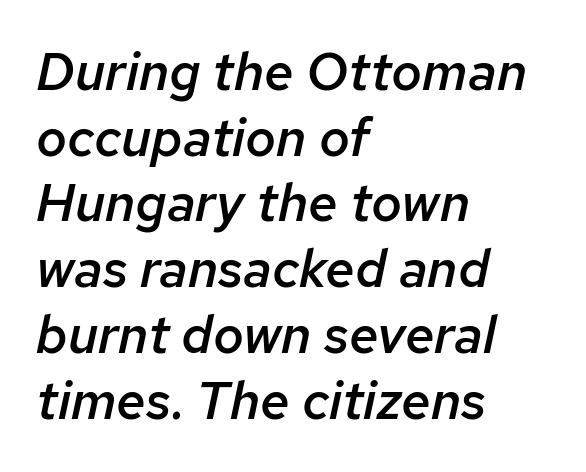
{"italic": "yes", "lean": "right", "slant_degrees": 12, "bold": "semi", "weight": "semibold", "width": "normal", "stroke_contrast": "low", "x_height": "medium", "monospaced": "no", "underline": "no", "align": "left", "line_spacing_ratio": 1.24, "letter_spacing": "normal", "letter_spacing_em": 0.0, "glyph_px": 53}
